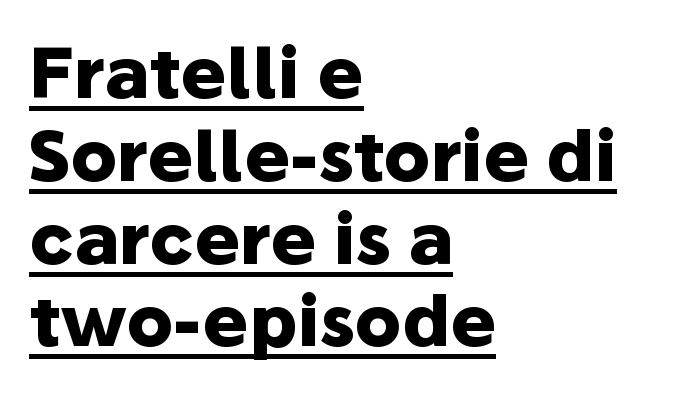
Q: Is the text bold? A: Yes.
Q: Is the text italic (slanted)? A: No, it is upright.
Q: Is the typeface a serif or a sans-serif typeface? A: Sans-serif.
Q: Is the text underlined? A: Yes.
Q: How is the paragraph aligned? A: Left-aligned.
Q: Is the spacing between letters normal or unusually wide? A: Normal.
Q: Width (condensed, normal, or wide)? A: Normal.
Q: Stroke contrast? A: Low.
Q: x-height? A: Medium.
Q: Monospaced? A: No.
